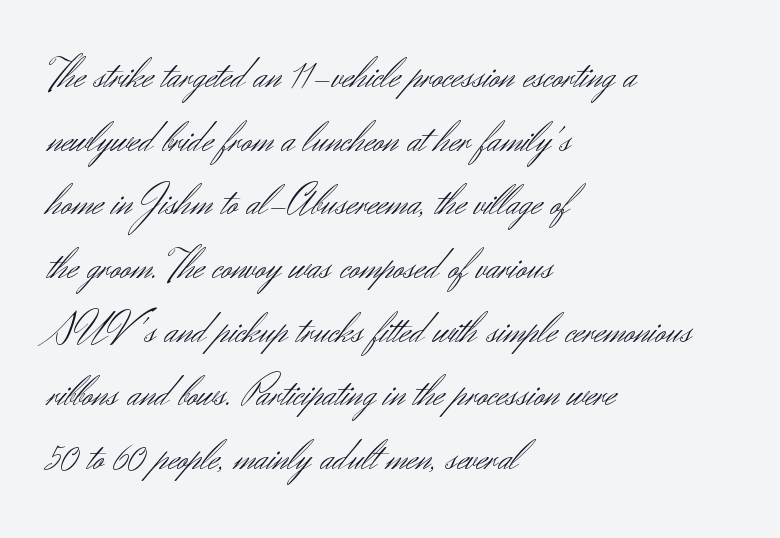
Q: Is the text bold? A: No.
Q: Is the text italic (slanted)? A: Yes.
Q: Is the typeface a serif or a sans-serif typeface? A: Sans-serif.
Q: Is the text underlined? A: No.
Q: How is the paragraph aligned? A: Left-aligned.
Q: Is the spacing between letters normal or unusually wide? A: Normal.
Q: Is the spacing between lines tight, normal or loose? A: Normal.
Q: Width (condensed, normal, or wide)? A: Normal.
Q: Stroke contrast? A: Medium.
Q: x-height? A: Small.
Q: Monospaced? A: No.
